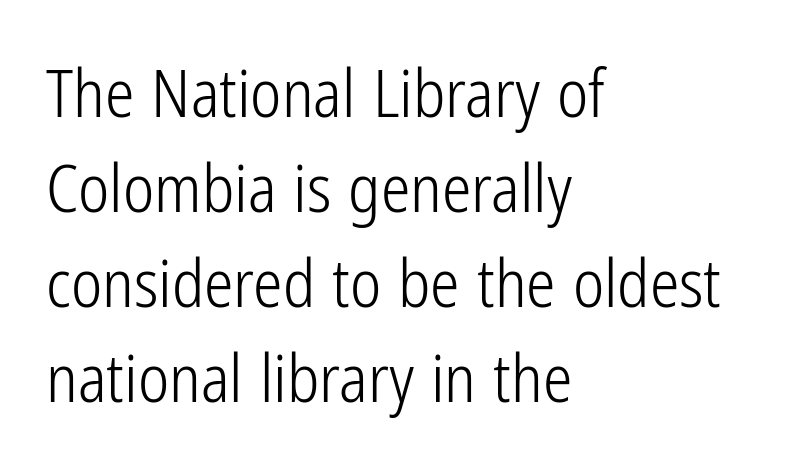
The image shows 66 px light, condensed sans-serif type, upright; set left-aligned, normal line spacing (1.44x), normal letter spacing, not underlined; low stroke contrast and a medium x-height.
